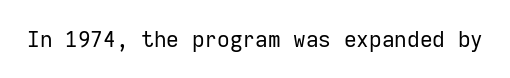
The image shows 22 px text type, upright; set normal letter spacing, not underlined.
